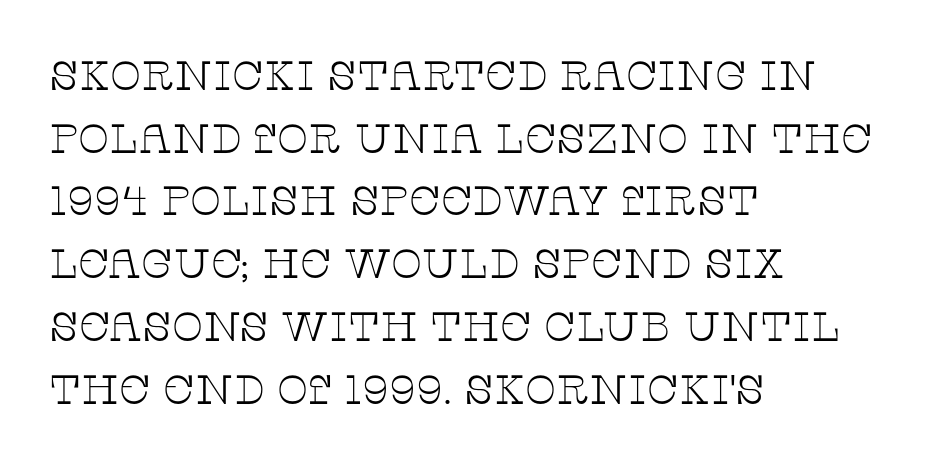
Q: Is the text bold? A: No.
Q: Is the text italic (slanted)? A: No, it is upright.
Q: Is the typeface a serif or a sans-serif typeface? A: Serif.
Q: Is the text underlined? A: No.
Q: How is the paragraph aligned? A: Left-aligned.
Q: Is the spacing between letters normal or unusually wide? A: Normal.
Q: Is the spacing between lines tight, normal or loose? A: Normal.
Q: Width (condensed, normal, or wide)? A: Wide.
Q: Stroke contrast? A: Low.
Q: x-height? A: Large.
Q: Monospaced? A: No.
